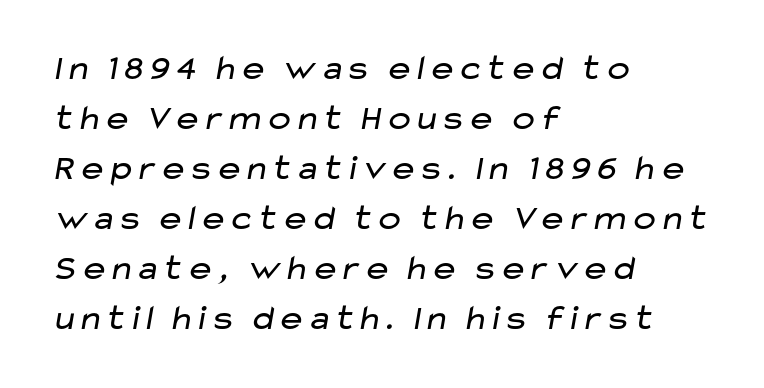
Q: Is the text bold? A: No.
Q: Is the typeface a serif or a sans-serif typeface? A: Sans-serif.
Q: Is the text underlined? A: No.
Q: How is the paragraph aligned? A: Left-aligned.
Q: Is the spacing between letters normal or unusually wide? A: Normal.
Q: Is the spacing between lines tight, normal or loose? A: Normal.
Q: Width (condensed, normal, or wide)? A: Wide.
Q: Stroke contrast? A: Low.
Q: x-height? A: Medium.
Q: Monospaced? A: No.
